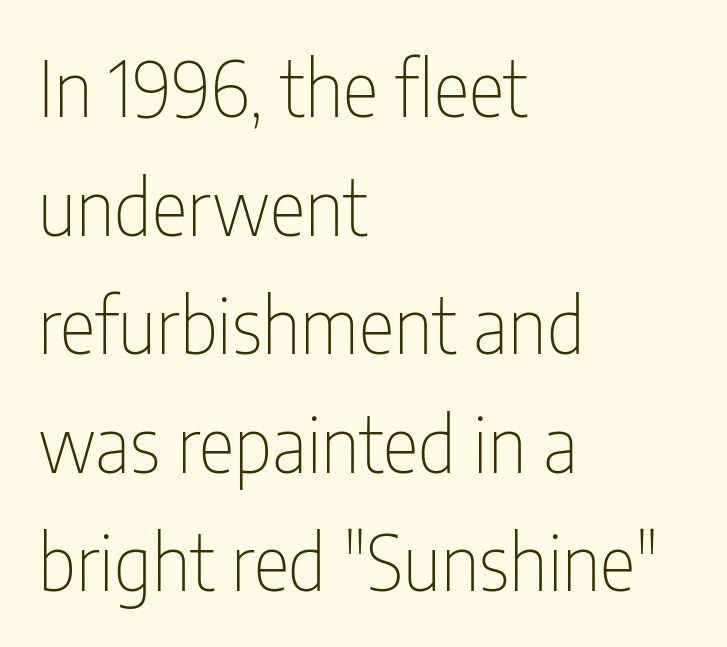
The image shows 76 px thin, condensed sans-serif type, upright; set left-aligned, normal line spacing (1.56x), normal letter spacing, not underlined; low stroke contrast and a medium x-height.
